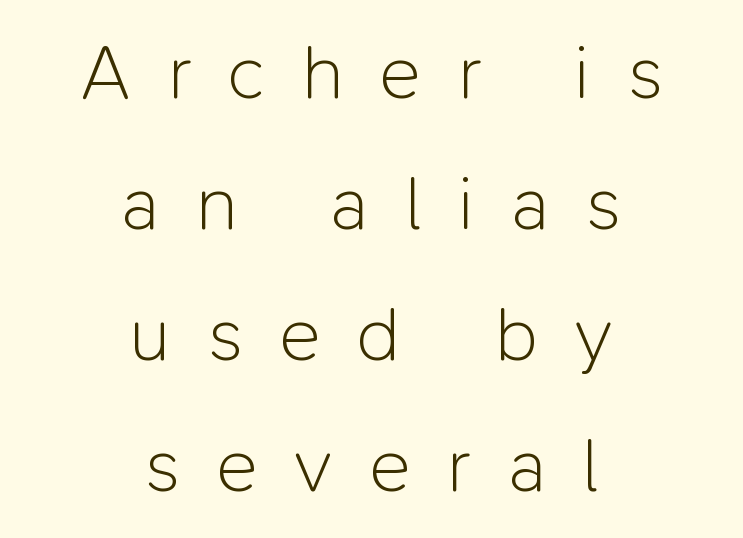
Vertical stems look standard width or narrower in stroke. Characters remain perfectly vertical along every line. The letterforms stand isolated, each surrounded by extra space. A clean baseline with only descenders dipping below it. The face used here is a sans, in the tradition of grotesques and geometrics.
